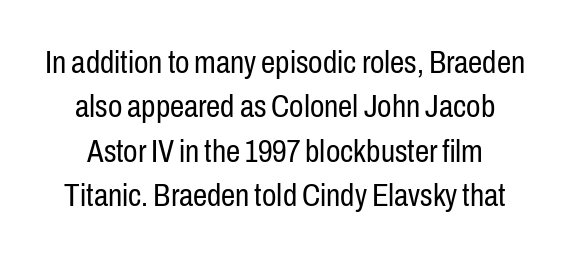
The image shows 32 px regular-weight, condensed sans-serif type, upright; set normal line spacing (1.39x), normal letter spacing, not underlined; low stroke contrast and a medium x-height.
